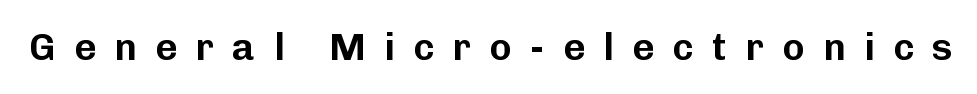
The image shows 38 px sans-serif type, upright; set unusually wide letter spacing (+0.48 em), not underlined; low stroke contrast and a medium x-height.
